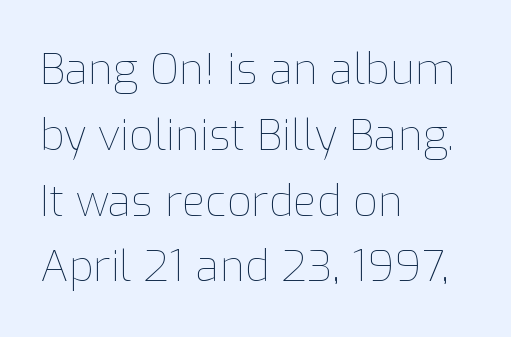
Q: Is the text bold? A: No.
Q: Is the text italic (slanted)? A: No, it is upright.
Q: Is the text underlined? A: No.
Q: How is the paragraph aligned? A: Left-aligned.
Q: Is the spacing between letters normal or unusually wide? A: Normal.
Q: Is the spacing between lines tight, normal or loose? A: Normal.
Q: Width (condensed, normal, or wide)? A: Normal.
Q: Stroke contrast? A: Low.
Q: x-height? A: Medium.
Q: Monospaced? A: No.
